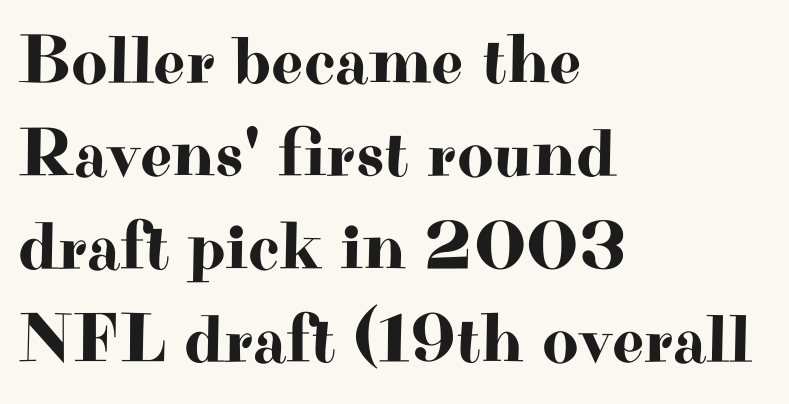
The image shows 70 px wide serif type, upright; set left-aligned, normal line spacing (1.33x), normal letter spacing, not underlined; high stroke contrast and a small x-height.
